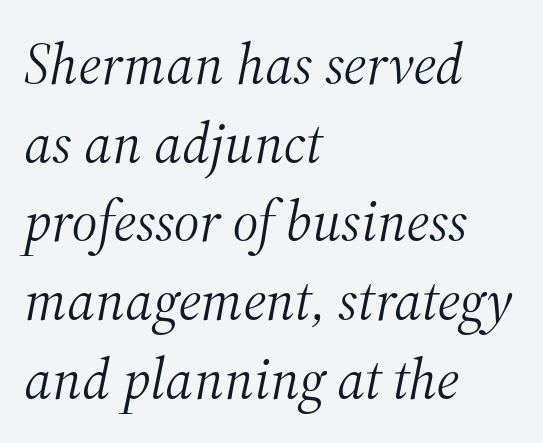
The image shows 57 px light serif type, italic (leaning right); set left-aligned, normal line spacing (1.38x), normal letter spacing, not underlined; medium stroke contrast and a medium x-height.
